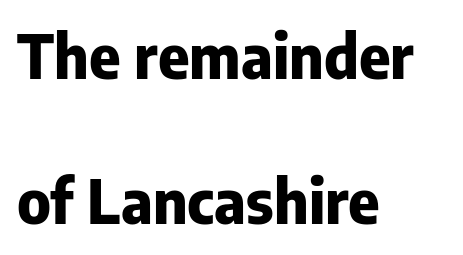
The image shows 60 px heavy sans-serif type, upright; set left-aligned, loose line spacing (2.41x), normal letter spacing, not underlined; low stroke contrast and a medium x-height.
